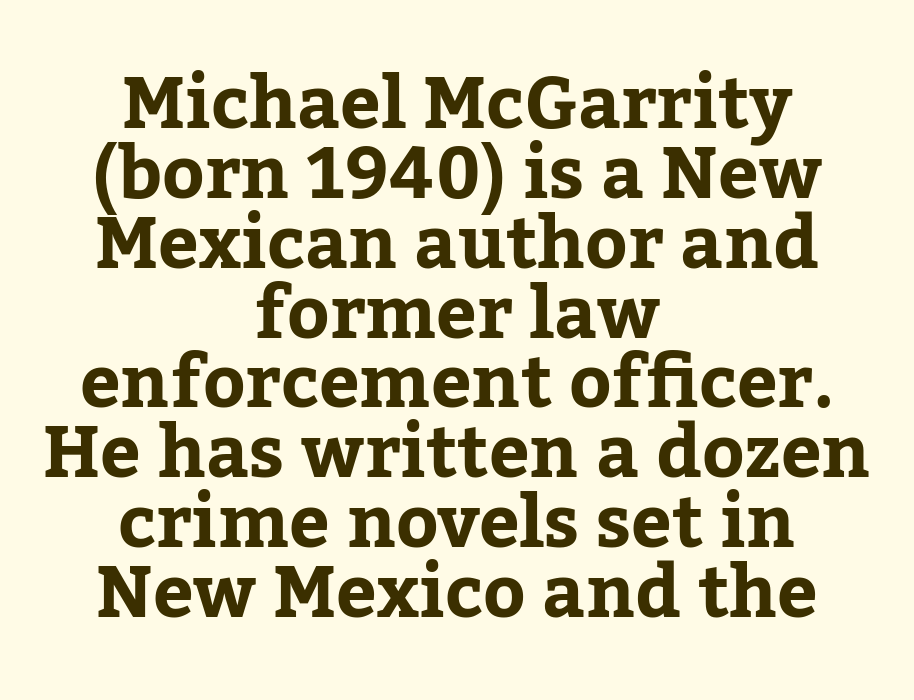
{"serif": "yes", "italic": "no", "bold": "yes", "weight": "bold", "width": "normal", "stroke_contrast": "low", "x_height": "medium", "monospaced": "no", "underline": "no", "align": "center", "line_spacing": "tight", "line_spacing_ratio": 0.97, "letter_spacing": "normal", "letter_spacing_em": 0.0, "glyph_px": 72}
